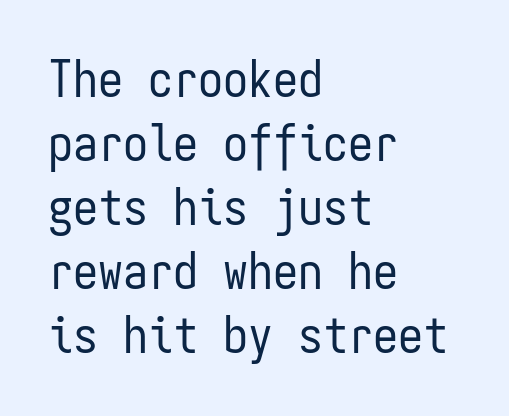
This sample has the even, mechanical cadence of fixed-width lettering. Regular leading. Ascenders rise straight up at ninety degrees. Notice how the passage keeps a crisp vertical edge on the left only. The tracking reads as untouched default to a designer's eye.
